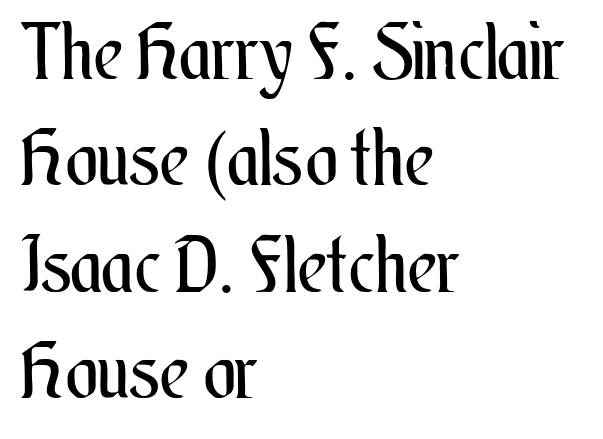
The image shows 77 px regular-weight, condensed type, upright; set left-aligned, normal line spacing (1.38x), normal letter spacing, not underlined; medium stroke contrast and a small x-height.
